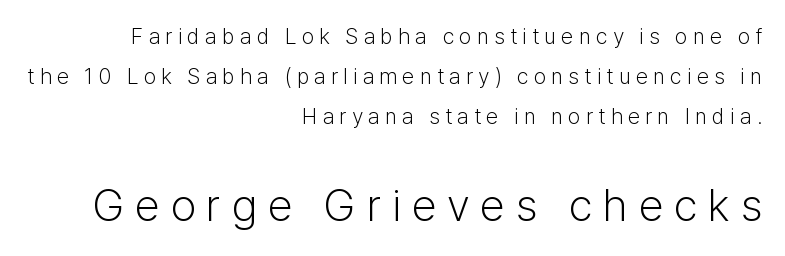
The image shows 45 px light sans-serif type, upright; set right-aligned, line spacing 1.81x, unusually wide letter spacing (+0.24 em), not underlined; the second (bottom) block is 2.05x larger; low stroke contrast and a medium x-height.
